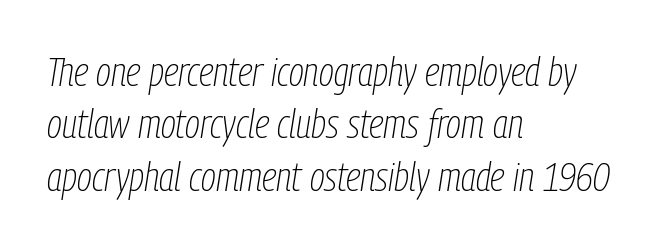
Q: Is the text bold? A: No.
Q: Is the text italic (slanted)? A: Yes, it leans right by about 9 degrees.
Q: Is the text underlined? A: No.
Q: How is the paragraph aligned? A: Left-aligned.
Q: Is the spacing between letters normal or unusually wide? A: Normal.
Q: Is the spacing between lines tight, normal or loose? A: Normal.
Q: Width (condensed, normal, or wide)? A: Condensed.
Q: Stroke contrast? A: Low.
Q: x-height? A: Medium.
Q: Monospaced? A: No.
